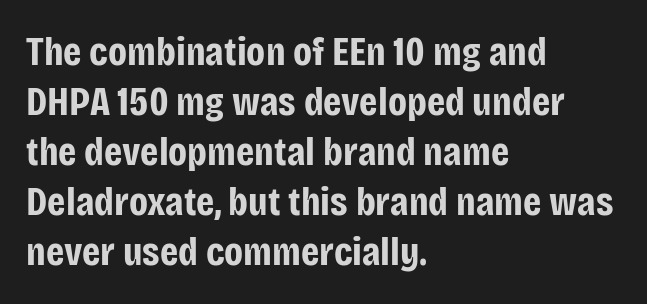
Q: Is the text bold? A: Yes.
Q: Is the text italic (slanted)? A: No, it is upright.
Q: Is the typeface a serif or a sans-serif typeface? A: Sans-serif.
Q: Is the text underlined? A: No.
Q: How is the paragraph aligned? A: Left-aligned.
Q: Is the spacing between letters normal or unusually wide? A: Normal.
Q: Width (condensed, normal, or wide)? A: Condensed.
Q: Stroke contrast? A: Low.
Q: x-height? A: Large.
Q: Monospaced? A: No.
